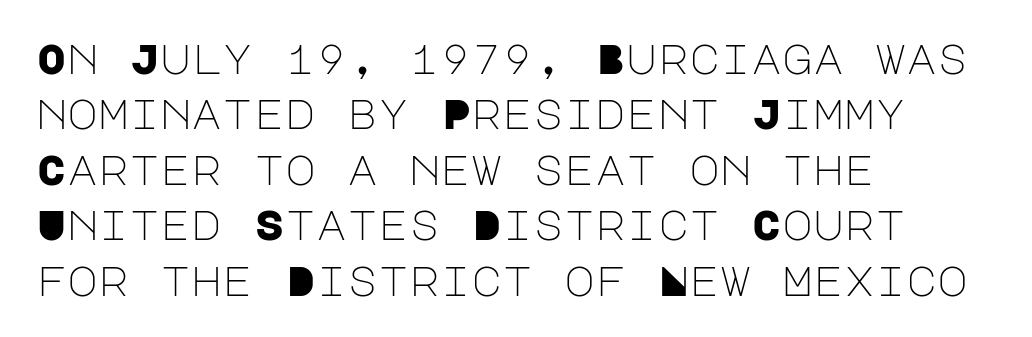
{"serif": "no", "italic": "no", "bold": "no", "weight": "light", "width": "normal", "stroke_contrast": "low", "x_height": "large", "underline": "no", "align": "left", "line_spacing": "normal", "line_spacing_ratio": 1.32, "letter_spacing": "normal", "letter_spacing_em": 0.0, "glyph_px": 42}
